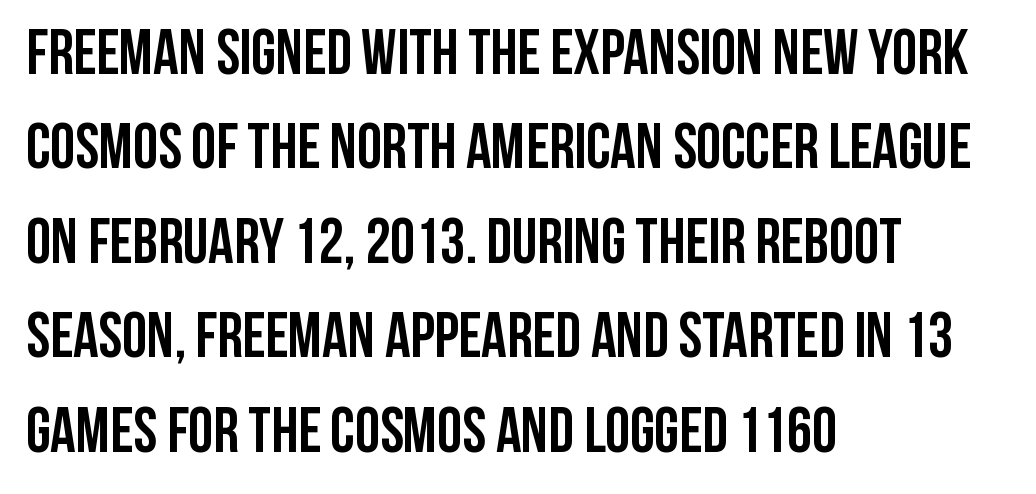
Q: Is the text bold? A: Yes.
Q: Is the text italic (slanted)? A: No, it is upright.
Q: Is the typeface a serif or a sans-serif typeface? A: Sans-serif.
Q: Is the text underlined? A: No.
Q: How is the paragraph aligned? A: Left-aligned.
Q: Is the spacing between letters normal or unusually wide? A: Normal.
Q: Is the spacing between lines tight, normal or loose? A: Normal.
Q: Width (condensed, normal, or wide)? A: Condensed.
Q: Stroke contrast? A: Low.
Q: x-height? A: Large.
Q: Monospaced? A: No.
